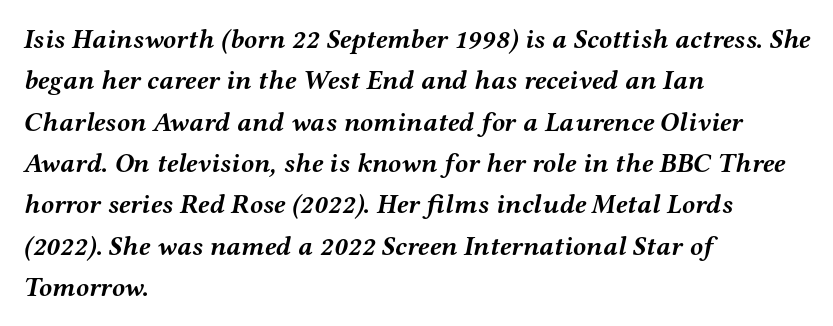
It's the slanting kind of type. Each line starts at the same left margin while the right side varies. Letters rest on an invisible, unmarked baseline. In terms of leading, this rendering sits right in the middle. Look at the tracking — it's just the regular setting, nothing added. Every letter is thick-stroked: bold, no question.
